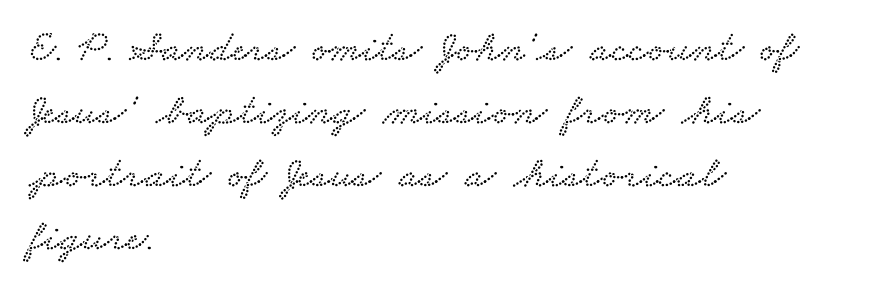
The image shows 45 px wide serif type; set left-aligned, normal line spacing (1.4x), normal letter spacing, not underlined; low stroke contrast and a small x-height.
